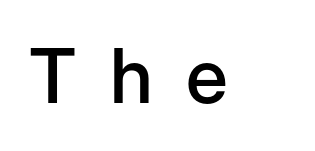
The image shows 76 px semibold sans-serif type, upright; set unusually wide letter spacing (+0.44 em), not underlined; low stroke contrast and a medium x-height.
